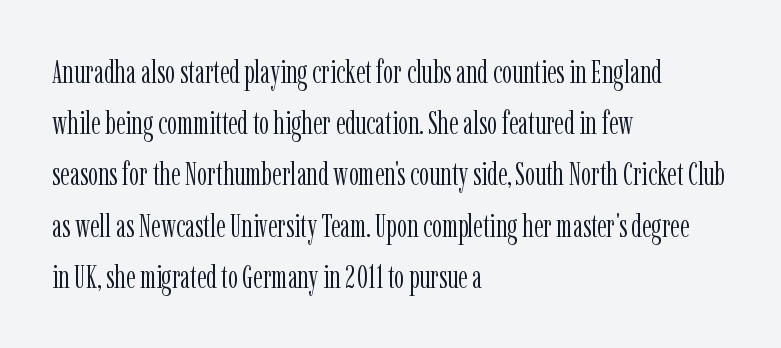
Q: Is the text bold? A: No.
Q: Is the text italic (slanted)? A: No, it is upright.
Q: Is the typeface a serif or a sans-serif typeface? A: Serif.
Q: Is the text underlined? A: No.
Q: How is the paragraph aligned? A: Left-aligned.
Q: Is the spacing between letters normal or unusually wide? A: Normal.
Q: Is the spacing between lines tight, normal or loose? A: Normal.
Q: Width (condensed, normal, or wide)? A: Condensed.
Q: Stroke contrast? A: Low.
Q: x-height? A: Medium.
Q: Monospaced? A: No.
